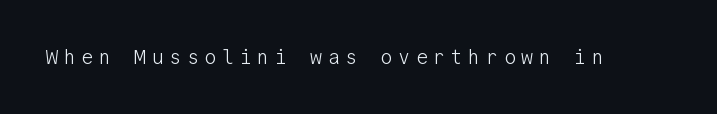
The image shows 20 px text type, upright; set unusually wide letter spacing (+0.28 em), not underlined.
